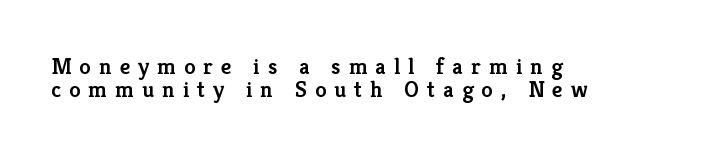
The image shows 23 px text type, upright; set left-aligned, tight line spacing (1.01x), unusually wide letter spacing (+0.35 em), not underlined.
